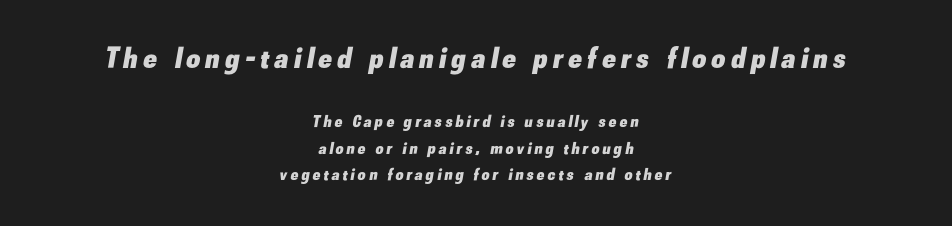
Pretty heavy lettering here — definitely bold. A centered setting, common on invitations and titles, is used for this passage. Here the designer chose a conventional face with non-uniform glyph widths. Evenly set lines give the paragraph a standard silhouette. Observe the lean: these are italic letterforms. Which chunk is bigger? The first one — the top block dwarfs the bottom.
